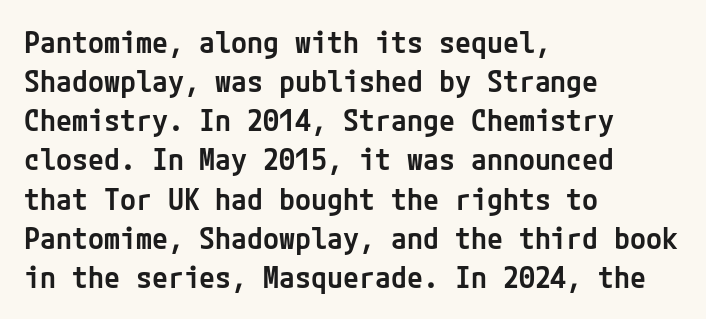
The image shows 29 px semibold sans-serif type, upright; set left-aligned, normal line spacing (1.35x), normal letter spacing, not underlined; low stroke contrast and a medium x-height.
